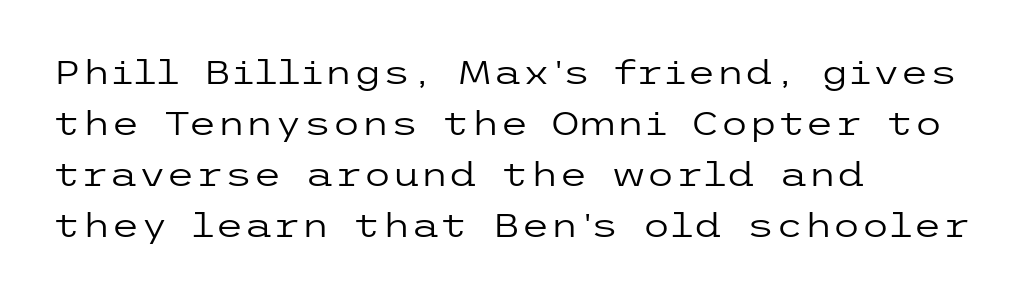
Q: Is the text bold? A: No.
Q: Is the text italic (slanted)? A: No, it is upright.
Q: Is the typeface a serif or a sans-serif typeface? A: Sans-serif.
Q: Is the text underlined? A: No.
Q: How is the paragraph aligned? A: Left-aligned.
Q: Is the spacing between letters normal or unusually wide? A: Normal.
Q: Is the spacing between lines tight, normal or loose? A: Normal.
Q: Width (condensed, normal, or wide)? A: Wide.
Q: Stroke contrast? A: Low.
Q: x-height? A: Medium.
